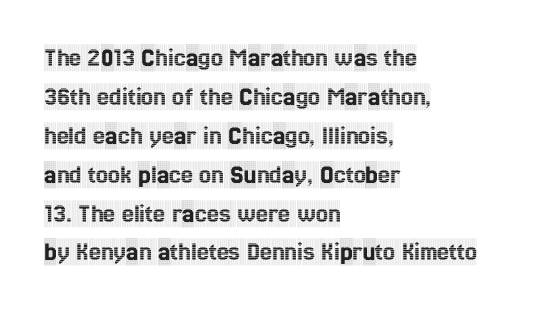
This block has exactly the height ordinary leading produces. The specimen reads as upright at a glance. Letters rest on an invisible, unmarked baseline. Compared with typical body copy, the letter spacing here is the same.
